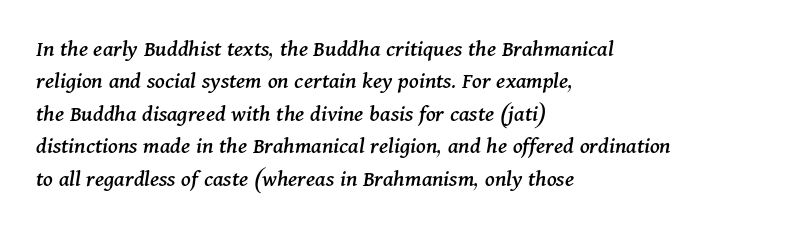
{"italic": "yes", "lean": "right", "slant_degrees": 11, "underline": "no", "align": "left", "line_spacing": "normal", "line_spacing_ratio": 1.35, "letter_spacing": "normal", "letter_spacing_em": 0.0, "glyph_px": 24}
